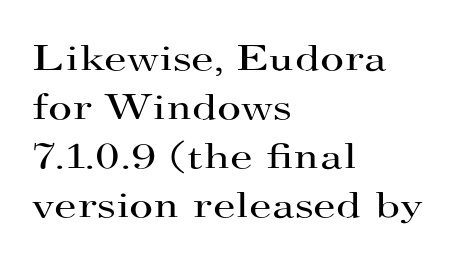
Every row of glyphs begins at an identical x-position on the left. The space beneath each line is pristine and unruled. Weight: regular or lighter. Every stem runs plumb, perpendicular to the baseline.
